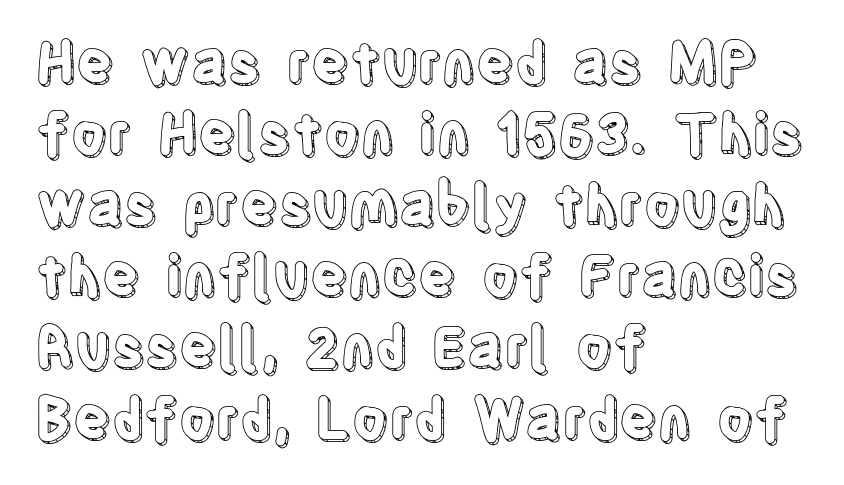
The image shows 56 px condensed type, upright; set left-aligned, normal line spacing (1.27x), normal letter spacing, not underlined; a large x-height.
